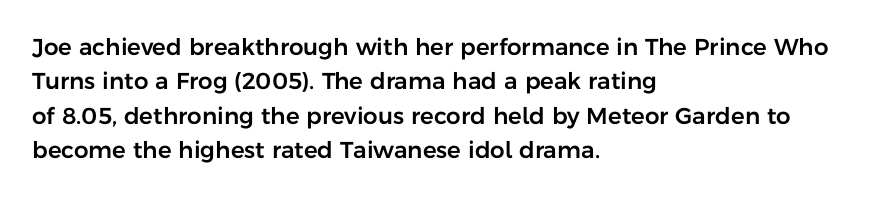
Q: Is the text italic (slanted)? A: No, it is upright.
Q: Is the text underlined? A: No.
Q: How is the paragraph aligned? A: Left-aligned.
Q: Is the spacing between letters normal or unusually wide? A: Normal.
Q: Is the spacing between lines tight, normal or loose? A: Normal.
